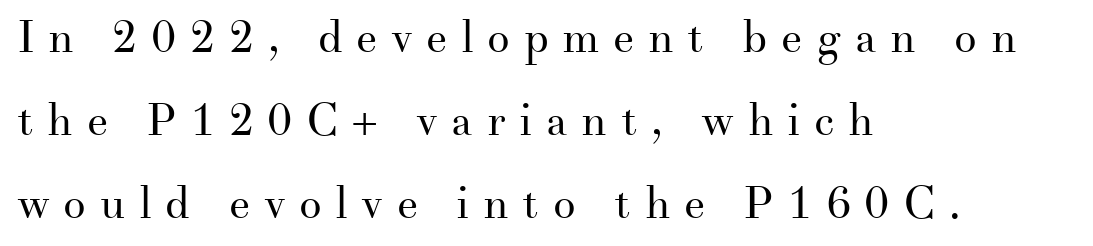
{"serif": "yes", "italic": "no", "bold": "no", "weight": "regular", "width": "normal", "stroke_contrast": "medium", "x_height": "small", "monospaced": "no", "underline": "no", "align": "left", "line_spacing_ratio": 1.84, "letter_spacing": "wide", "letter_spacing_em": 0.3, "glyph_px": 45}
